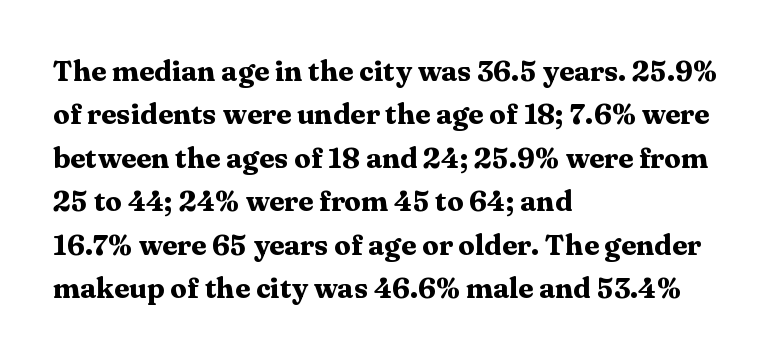
Nope, not italic — everything's standing straight. If you drew a ruler down the left edge, every line would touch it. Glyph-to-glyph distance matches everyday printed text. A bare baseline throughout the passage.
